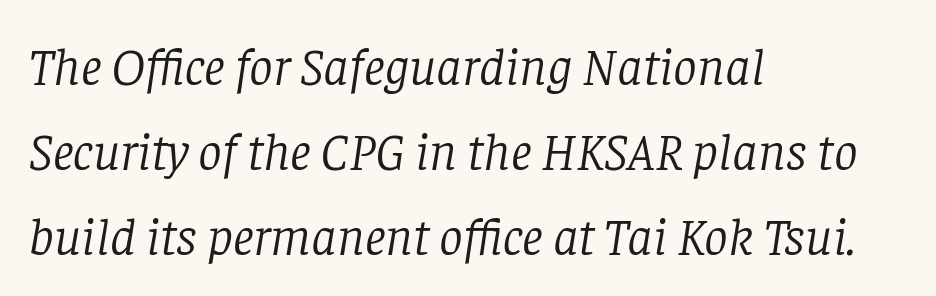
The typography opts for an oblique posture over an upright one. The type family on display is of the serif kind. Horizontally, the lines are justified to the leading edge only. The letterforms sit shoulder to shoulder at normal distance. Vertical spacing — default.
